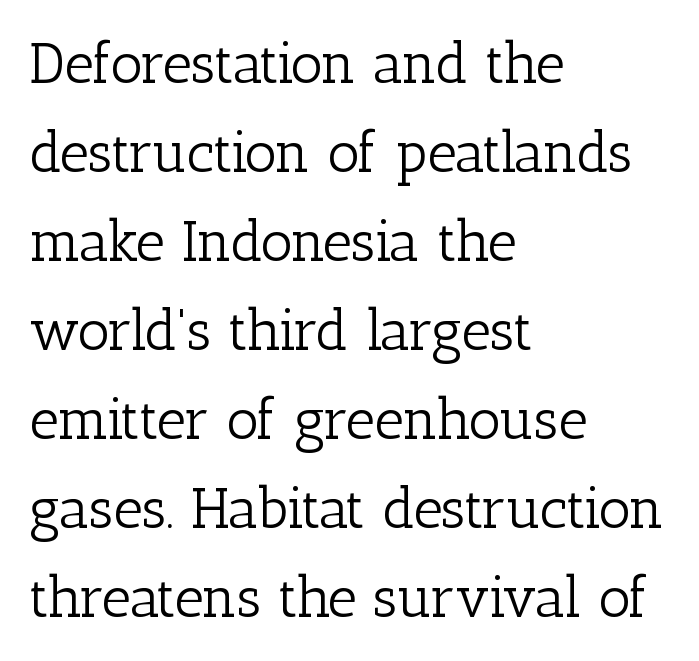
{"serif": "yes", "italic": "no", "bold": "no", "weight": "light", "width": "normal", "stroke_contrast": "low", "x_height": "medium", "monospaced": "no", "underline": "no", "align": "left", "line_spacing": "normal", "line_spacing_ratio": 1.56, "letter_spacing": "normal", "letter_spacing_em": 0.0, "glyph_px": 57}
